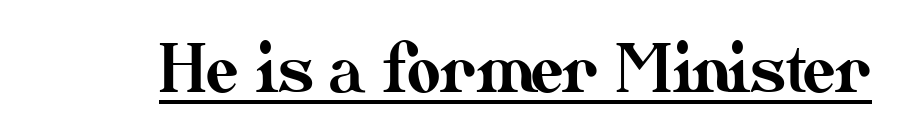
The image shows 65 px text type, upright; set normal letter spacing, underlined; medium stroke contrast and a small x-height.
